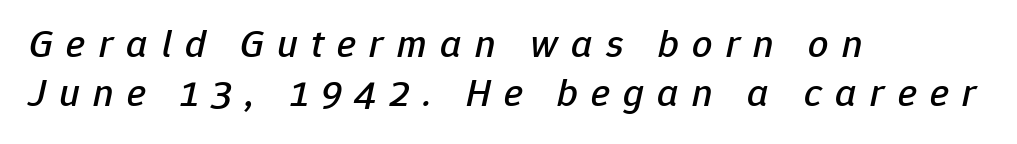
{"italic": "yes", "lean": "right", "slant_degrees": 12, "width": "normal", "stroke_contrast": "low", "x_height": "medium", "monospaced": "no", "underline": "no", "align": "left", "line_spacing_ratio": 1.22, "letter_spacing": "wide", "letter_spacing_em": 0.33, "glyph_px": 40}
